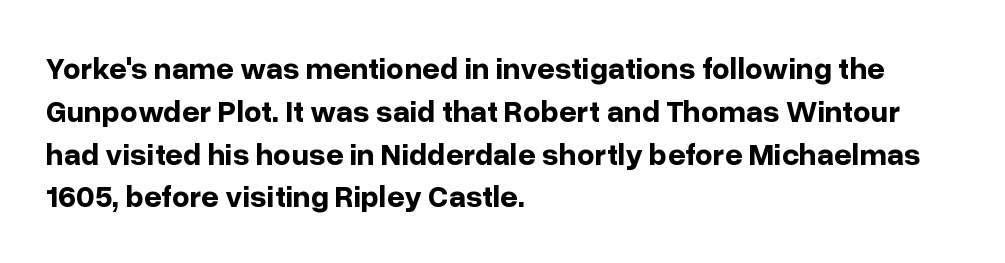
Q: Is the text bold? A: Yes.
Q: Is the text italic (slanted)? A: No, it is upright.
Q: Is the typeface a serif or a sans-serif typeface? A: Sans-serif.
Q: Is the text underlined? A: No.
Q: How is the paragraph aligned? A: Left-aligned.
Q: Is the spacing between letters normal or unusually wide? A: Normal.
Q: Is the spacing between lines tight, normal or loose? A: Normal.
Q: Width (condensed, normal, or wide)? A: Normal.
Q: Stroke contrast? A: Low.
Q: x-height? A: Medium.
Q: Monospaced? A: No.
